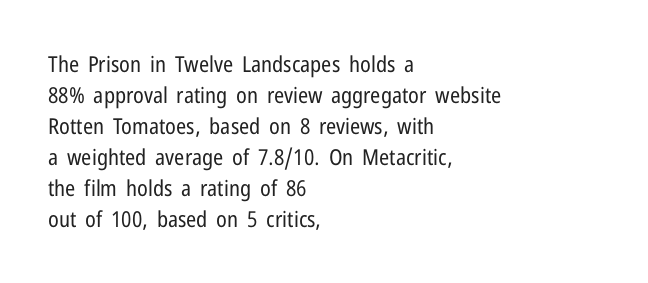
Q: Is the text bold? A: No.
Q: Is the text italic (slanted)? A: No, it is upright.
Q: Is the text underlined? A: No.
Q: How is the paragraph aligned? A: Left-aligned.
Q: Is the spacing between letters normal or unusually wide? A: Normal.
Q: Is the spacing between lines tight, normal or loose? A: Normal.
